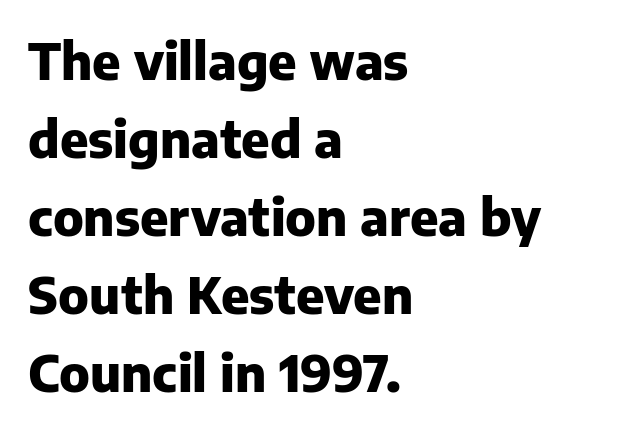
{"serif": "no", "italic": "no", "bold": "yes", "weight": "heavy", "width": "normal", "stroke_contrast": "low", "x_height": "medium", "monospaced": "no", "underline": "no", "align": "left", "line_spacing": "normal", "line_spacing_ratio": 1.56, "letter_spacing": "normal", "letter_spacing_em": 0.0, "glyph_px": 50}
